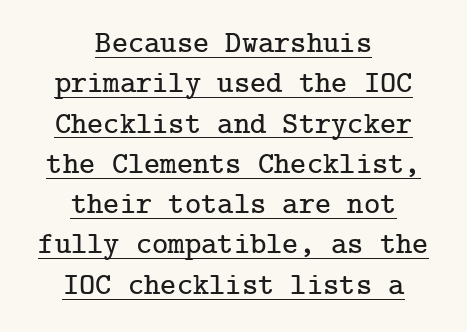
Has an underline been added? It has. Font category for this specimen: serif. Posture: vertical. The lines sit at an ordinary, default distance from one another. Glyph-to-glyph distance matches everyday printed text.
